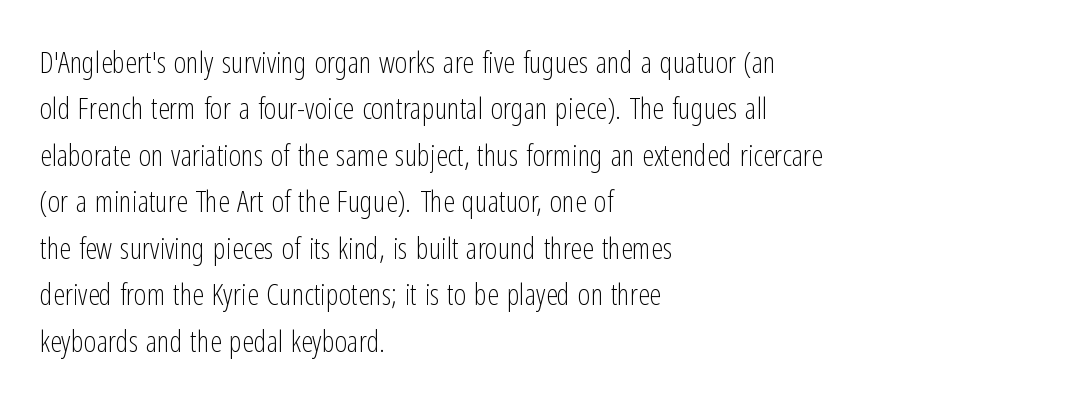
Q: Is the text bold? A: No.
Q: Is the text italic (slanted)? A: No, it is upright.
Q: Is the typeface a serif or a sans-serif typeface? A: Sans-serif.
Q: Is the text underlined? A: No.
Q: How is the paragraph aligned? A: Left-aligned.
Q: Is the spacing between letters normal or unusually wide? A: Normal.
Q: Is the spacing between lines tight, normal or loose? A: Normal.
Q: Width (condensed, normal, or wide)? A: Condensed.
Q: Stroke contrast? A: Low.
Q: x-height? A: Medium.
Q: Monospaced? A: No.
